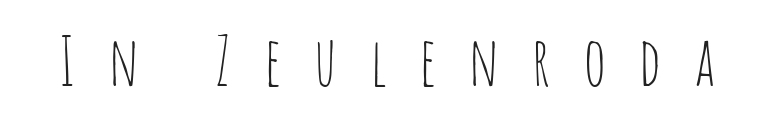
The image shows 68 px thin, condensed sans-serif type, upright; set unusually wide letter spacing (+0.47 em), not underlined; low stroke contrast and a large x-height.
